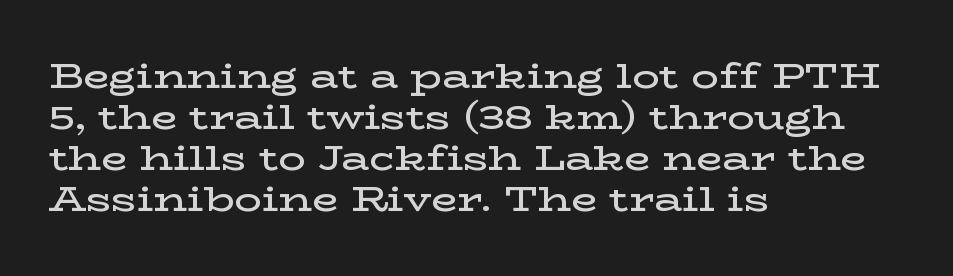
{"serif": "yes", "italic": "no", "bold": "semi", "weight": "semibold", "width": "wide", "stroke_contrast": "low", "x_height": "medium", "monospaced": "no", "underline": "no", "align": "left", "line_spacing_ratio": 1.21, "letter_spacing": "normal", "letter_spacing_em": 0.0, "glyph_px": 34}
